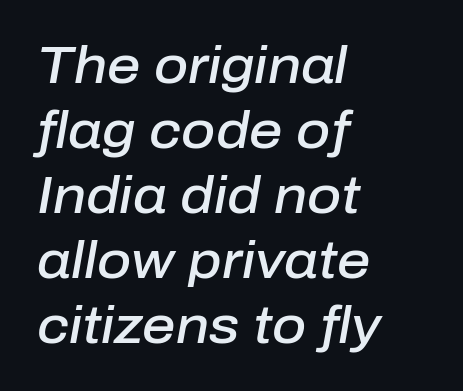
The image shows 52 px semibold type, italic (leaning right); set left-aligned, normal line spacing (1.25x), normal letter spacing, not underlined; low stroke contrast and a medium x-height.
